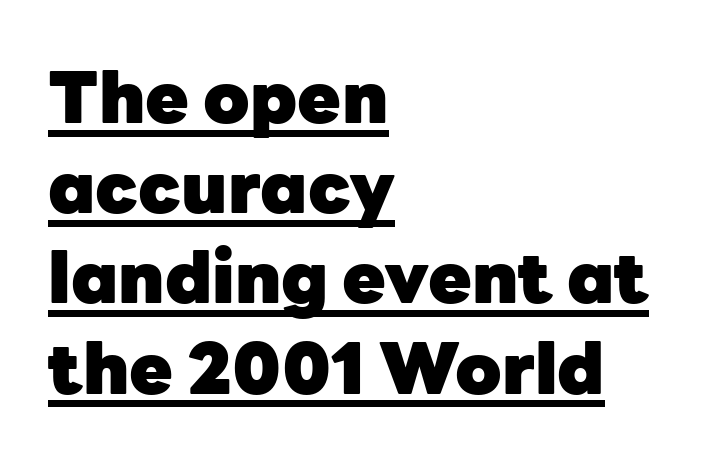
Q: Is the text bold? A: Yes.
Q: Is the text italic (slanted)? A: No, it is upright.
Q: Is the typeface a serif or a sans-serif typeface? A: Sans-serif.
Q: Is the text underlined? A: Yes.
Q: How is the paragraph aligned? A: Left-aligned.
Q: Is the spacing between letters normal or unusually wide? A: Normal.
Q: Is the spacing between lines tight, normal or loose? A: Normal.
Q: Width (condensed, normal, or wide)? A: Normal.
Q: Stroke contrast? A: Low.
Q: x-height? A: Medium.
Q: Monospaced? A: No.
